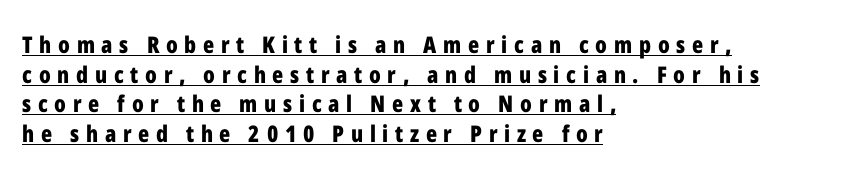
The image shows 23 px bold type, upright; set left-aligned, normal line spacing (1.29x), unusually wide letter spacing (+0.29 em), underlined.
